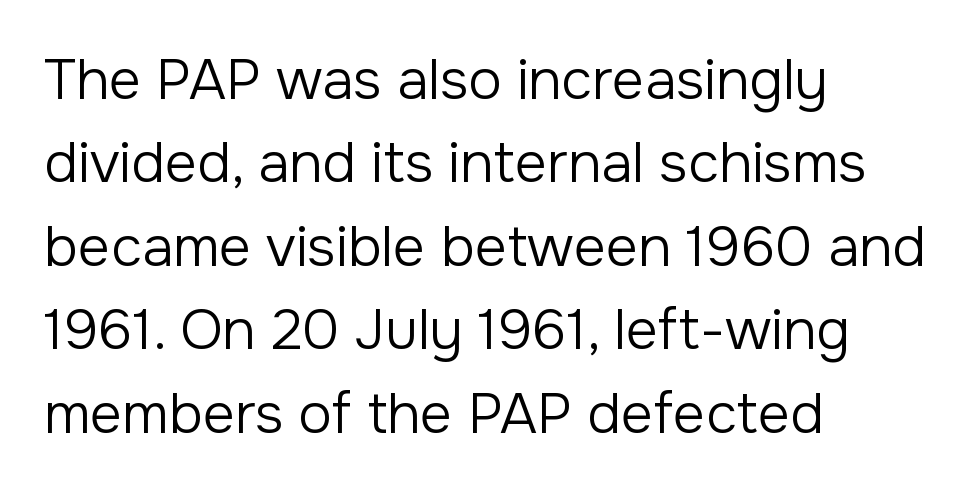
The image shows 56 px regular-weight sans-serif type, upright; set left-aligned, normal line spacing (1.49x), normal letter spacing, not underlined; low stroke contrast and a medium x-height.
